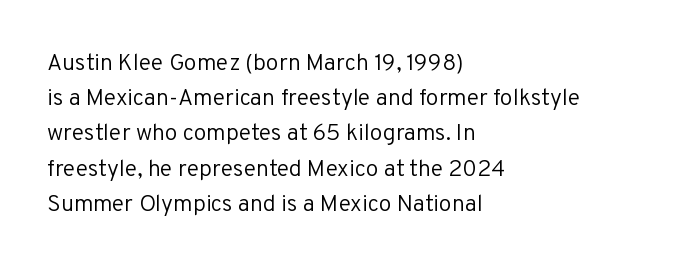
Q: Is the text bold? A: No.
Q: Is the text italic (slanted)? A: No, it is upright.
Q: Is the text underlined? A: No.
Q: How is the paragraph aligned? A: Left-aligned.
Q: Is the spacing between letters normal or unusually wide? A: Normal.
Q: Is the spacing between lines tight, normal or loose? A: Normal.
